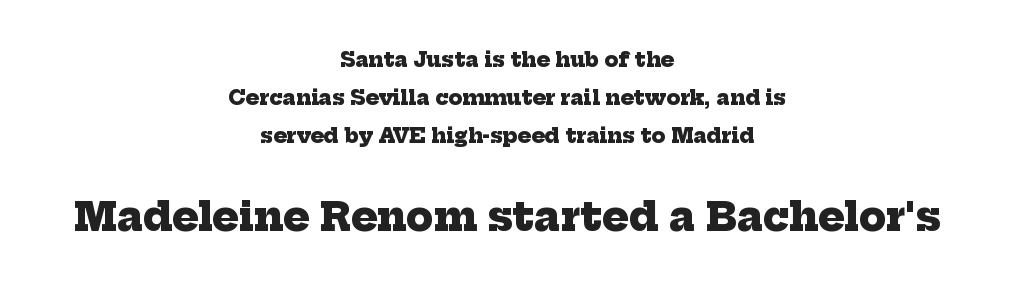
The image shows 39 px heavy serif type; set centered, loose line spacing (1.9x), normal letter spacing, not underlined; the second (bottom) block is 1.95x larger; low stroke contrast and a medium x-height.
